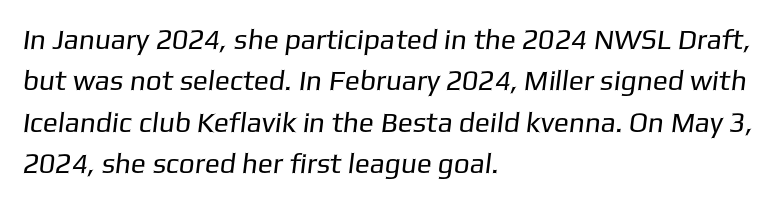
{"serif": "no", "bold": "no", "weight": "regular", "width": "normal", "stroke_contrast": "low", "x_height": "medium", "monospaced": "no", "underline": "no", "align": "left", "line_spacing": "normal", "line_spacing_ratio": 1.48, "letter_spacing": "normal", "letter_spacing_em": 0.0, "glyph_px": 28}
